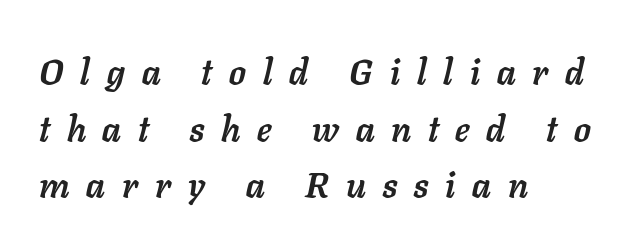
Q: Is the text bold? A: Yes.
Q: Is the text italic (slanted)? A: Yes, it leans right by about 11 degrees.
Q: Is the text underlined? A: No.
Q: How is the paragraph aligned? A: Left-aligned.
Q: Is the spacing between letters normal or unusually wide? A: Unusually wide.
Q: Is the spacing between lines tight, normal or loose? A: Normal.
Q: Width (condensed, normal, or wide)? A: Normal.
Q: Stroke contrast? A: Low.
Q: x-height? A: Medium.
Q: Monospaced? A: No.
